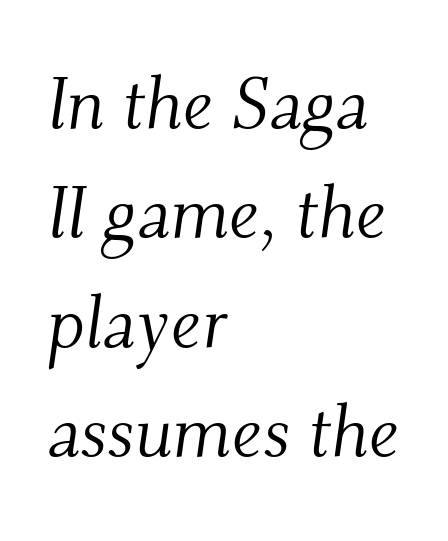
There's an unmistakable incline to the writing here. Each line starts at the same left margin while the right side varies. Tracking here is standard; glyphs follow each other at the usual distance. Stroke terminals: seriffed. Baseline-to-baseline distance is the conventional proportion of letter height.
